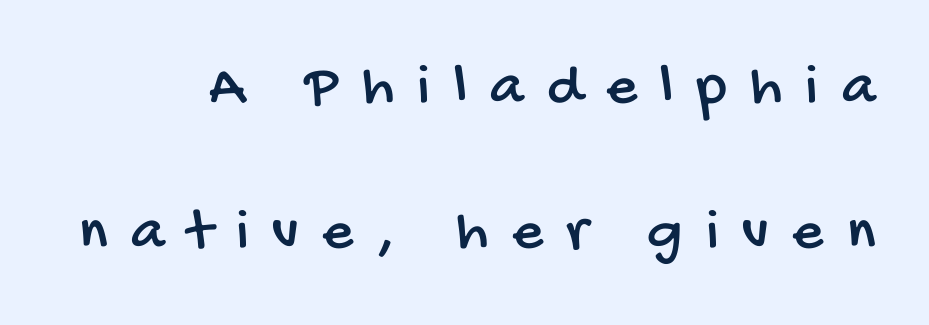
Q: Is the typeface a serif or a sans-serif typeface? A: Sans-serif.
Q: Is the text underlined? A: No.
Q: Is the spacing between letters normal or unusually wide? A: Unusually wide.
Q: Is the spacing between lines tight, normal or loose? A: Loose.
Q: Width (condensed, normal, or wide)? A: Condensed.
Q: Stroke contrast? A: Low.
Q: x-height? A: Large.
Q: Monospaced? A: No.
